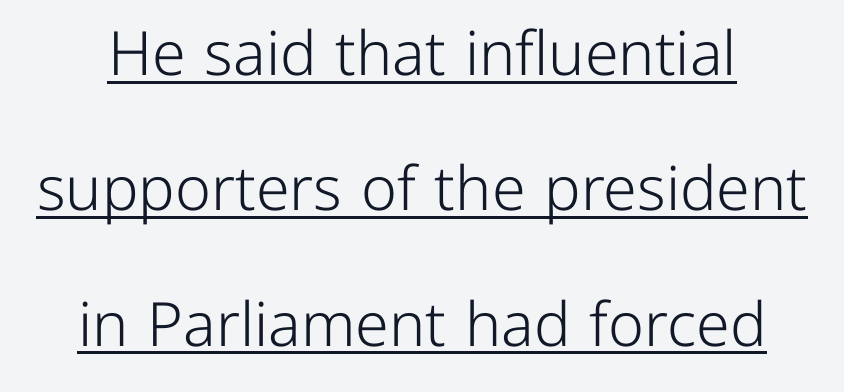
{"serif": "no", "italic": "no", "bold": "no", "weight": "light", "width": "normal", "stroke_contrast": "low", "x_height": "medium", "monospaced": "no", "underline": "yes", "line_spacing": "loose", "line_spacing_ratio": 2.22, "letter_spacing": "normal", "letter_spacing_em": 0.0, "glyph_px": 61}
